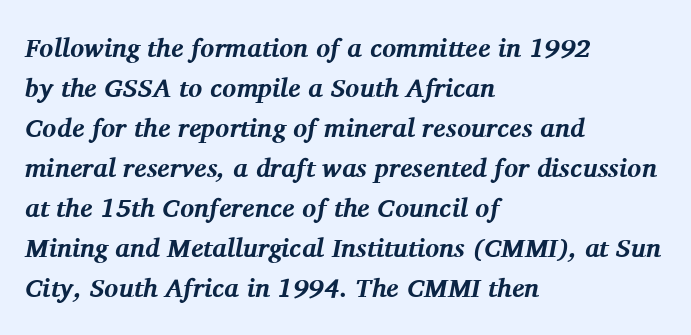
{"italic": "yes", "lean": "right", "slant_degrees": 11, "bold": "yes", "underline": "no", "align": "left", "line_spacing": "normal", "line_spacing_ratio": 1.54, "letter_spacing": "normal", "letter_spacing_em": 0.0, "glyph_px": 26}
